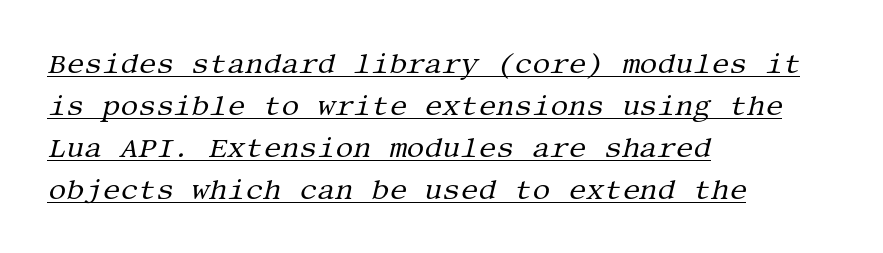
The image shows 28 px regular-weight serif type, italic (leaning right); set left-aligned, normal line spacing (1.5x), normal letter spacing, underlined; medium stroke contrast and a large x-height.
